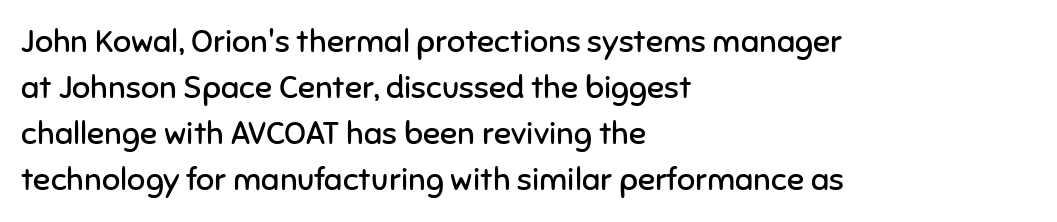
{"serif": "no", "italic": "no", "bold": "no", "weight": "regular", "width": "normal", "stroke_contrast": "low", "x_height": "medium", "monospaced": "no", "underline": "no", "align": "left", "line_spacing": "normal", "line_spacing_ratio": 1.44, "letter_spacing": "normal", "letter_spacing_em": 0.0, "glyph_px": 32}
